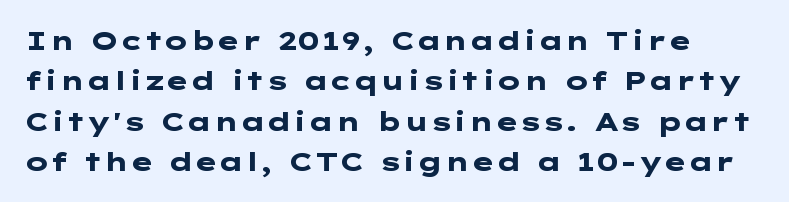
{"italic": "no", "bold": "yes", "underline": "no", "line_spacing": "normal", "line_spacing_ratio": 1.55, "letter_spacing": "normal", "letter_spacing_em": 0.0, "glyph_px": 26}
